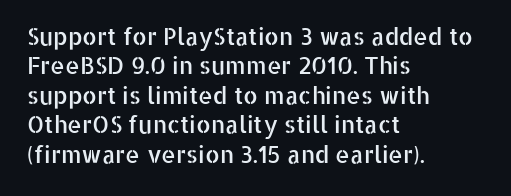
The image shows 23 px text type, upright; set left-aligned, normal line spacing (1.28x), normal letter spacing, not underlined.
